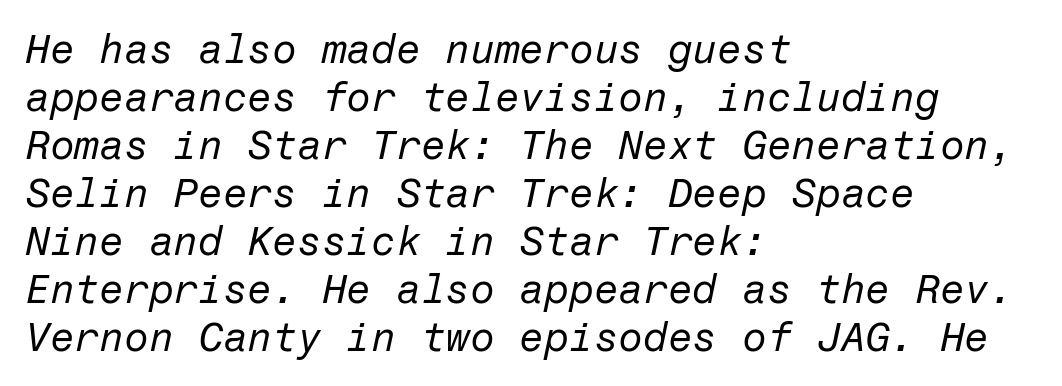
{"italic": "yes", "lean": "right", "slant_degrees": 12, "bold": "no", "weight": "regular", "width": "normal", "stroke_contrast": "low", "x_height": "medium", "underline": "no", "align": "left", "line_spacing_ratio": 1.2, "letter_spacing": "normal", "letter_spacing_em": 0.0, "glyph_px": 40}
